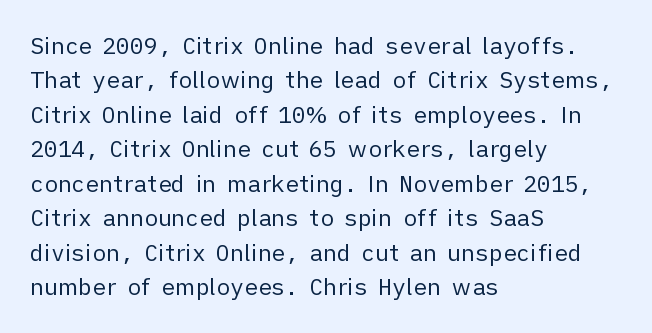
Q: Is the text bold? A: No.
Q: Is the text italic (slanted)? A: No, it is upright.
Q: Is the text underlined? A: No.
Q: How is the paragraph aligned? A: Left-aligned.
Q: Is the spacing between letters normal or unusually wide? A: Normal.
Q: Is the spacing between lines tight, normal or loose? A: Normal.
